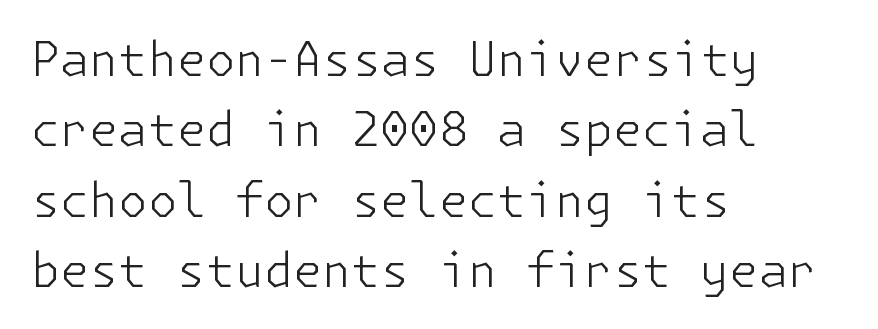
Q: Is the text bold? A: No.
Q: Is the text italic (slanted)? A: No, it is upright.
Q: Is the typeface a serif or a sans-serif typeface? A: Sans-serif.
Q: Is the text underlined? A: No.
Q: How is the paragraph aligned? A: Left-aligned.
Q: Is the spacing between letters normal or unusually wide? A: Normal.
Q: Is the spacing between lines tight, normal or loose? A: Normal.
Q: Width (condensed, normal, or wide)? A: Normal.
Q: Stroke contrast? A: Low.
Q: x-height? A: Medium.
